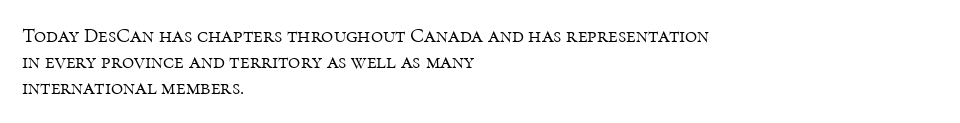
Visually the block forms a straight wall on the left and a jagged coastline on the right. This sample uses plain, unmodified letter spacing. The face looks like a standard text weight, possibly lighter. Check under the words: just untouched page. Does the lettering tilt? It doesn't — this is upright.
